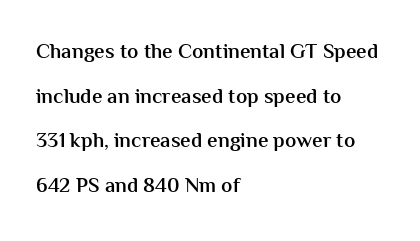
The image shows 21 px text type, upright; set left-aligned, loose line spacing (2.13x), normal letter spacing, not underlined.
